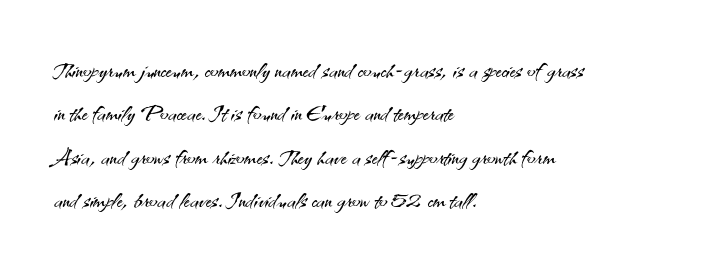
Weight: not bold — regular or lighter. Is the letter spacing exaggerated? No — it looks like the ordinary default. Casual observation: everything's shoved over to the left. This rendering features lettering with no underline. Proportional: the letters do not fall into vertical columns. The rows are spaced the way most documents space them.
